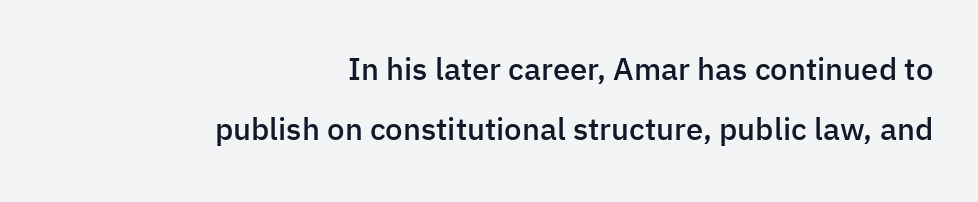
The image shows 31 px semibold sans-serif type, upright; set right-aligned, loose line spacing (1.93x), normal letter spacing, not underlined; low stroke contrast and a medium x-height.
